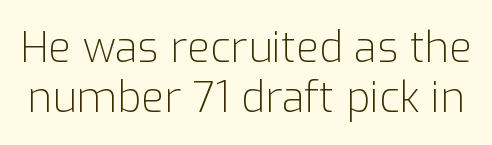
{"serif": "no", "italic": "no", "bold": "no", "weight": "light", "width": "normal", "stroke_contrast": "low", "x_height": "medium", "monospaced": "no", "underline": "no", "line_spacing_ratio": 1.18, "letter_spacing": "normal", "letter_spacing_em": 0.0, "glyph_px": 42}
